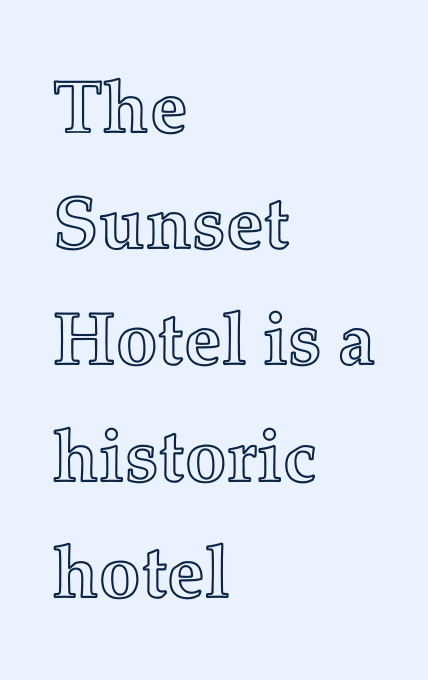
Q: Is the text italic (slanted)? A: No, it is upright.
Q: Is the text underlined? A: No.
Q: How is the paragraph aligned? A: Left-aligned.
Q: Is the spacing between letters normal or unusually wide? A: Normal.
Q: Is the spacing between lines tight, normal or loose? A: Normal.
Q: Width (condensed, normal, or wide)? A: Normal.
Q: x-height? A: Medium.
Q: Monospaced? A: No.
